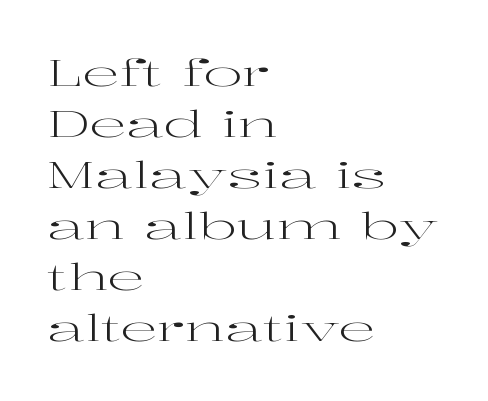
Typographically, this falls in the serif category. Left-aligned paragraph, ragged on the right. Varying glyph widths throughout — classic text-font behaviour. Each stroke keeps to a modest, everyday thickness or less. Posture: upright roman.
